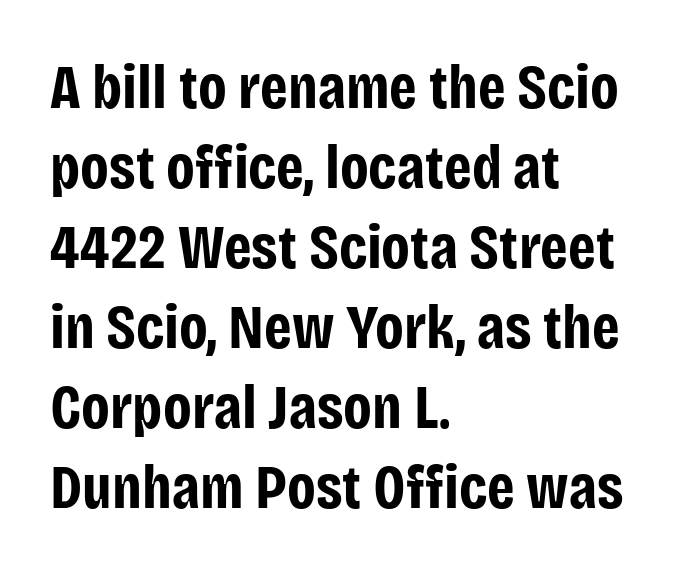
Q: Is the text bold? A: Yes.
Q: Is the text italic (slanted)? A: No, it is upright.
Q: Is the typeface a serif or a sans-serif typeface? A: Sans-serif.
Q: Is the text underlined? A: No.
Q: How is the paragraph aligned? A: Left-aligned.
Q: Is the spacing between letters normal or unusually wide? A: Normal.
Q: Is the spacing between lines tight, normal or loose? A: Normal.
Q: Width (condensed, normal, or wide)? A: Condensed.
Q: Stroke contrast? A: Low.
Q: x-height? A: Large.
Q: Monospaced? A: No.
